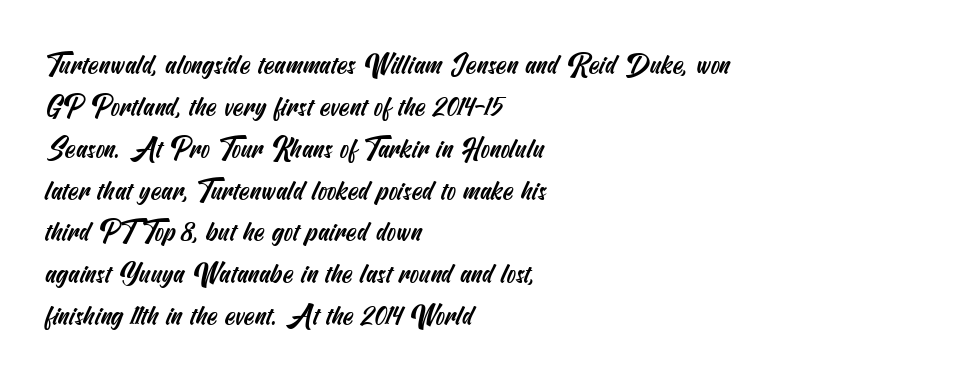
The image shows 27 px text type; set left-aligned, normal line spacing (1.55x), normal letter spacing, not underlined.
